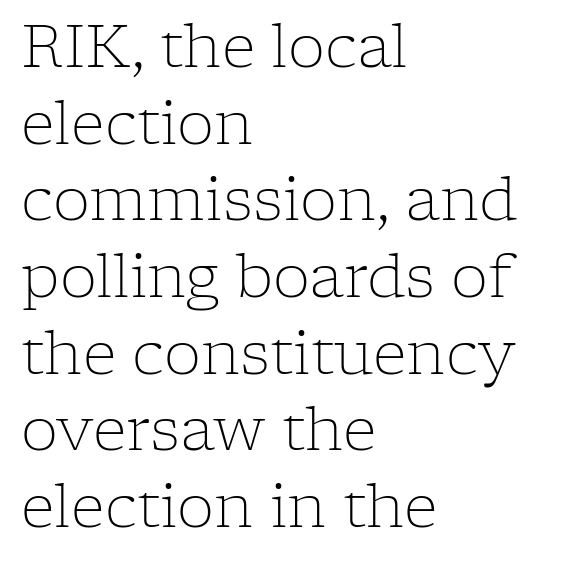
{"serif": "yes", "italic": "no", "bold": "no", "weight": "light", "width": "normal", "stroke_contrast": "low", "x_height": "medium", "monospaced": "no", "underline": "no", "align": "left", "line_spacing": "normal", "line_spacing_ratio": 1.3, "letter_spacing": "normal", "letter_spacing_em": 0.0, "glyph_px": 59}
